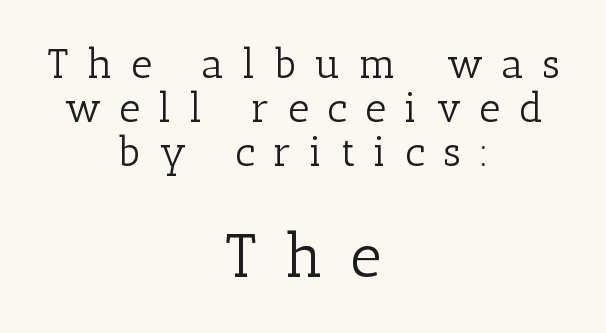
Ordinary non-slanted type is in use. Size hierarchy here favors the trailing block over the leading one. Here the glyphs are tracked loosely, breaking word shapes into spaced letters. A centered setting, common on invitations and titles, is used for this passage. This rendering employs a face with finishing strokes, i.e., a serif.
